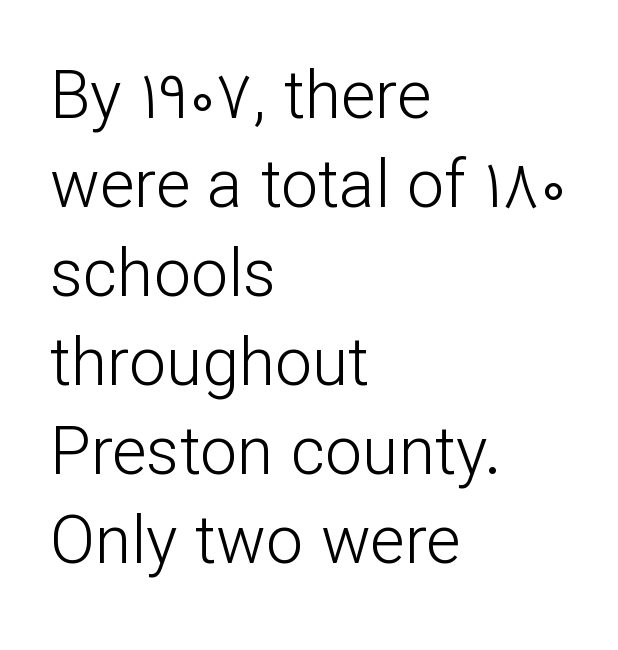
The image shows 66 px light sans-serif type, upright; set left-aligned, normal line spacing (1.35x), normal letter spacing, not underlined; low stroke contrast and a medium x-height.
